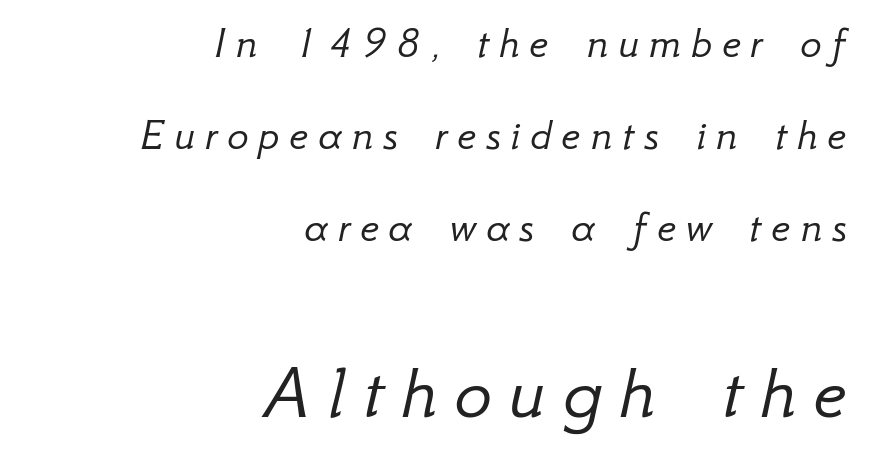
{"italic": "yes", "lean": "right", "slant_degrees": 12, "bold": "no", "weight": "light", "width": "normal", "stroke_contrast": "low", "x_height": "small", "monospaced": "no", "underline": "no", "align": "right", "line_spacing": "loose", "line_spacing_ratio": 2.04, "letter_spacing": "wide", "letter_spacing_em": 0.22, "larger_block": "second", "size_ratio": 1.76, "glyph_px": 79}
